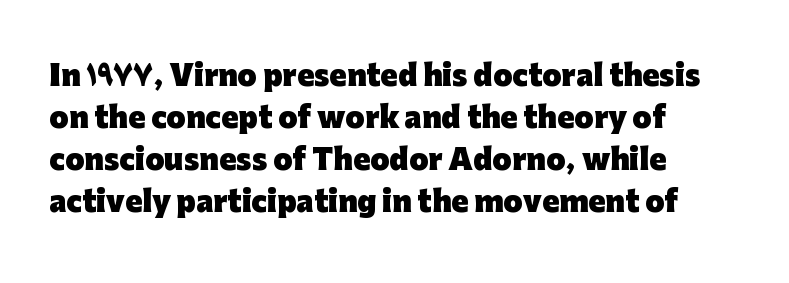
The image shows 28 px heavy sans-serif type, upright; set left-aligned, normal line spacing (1.5x), normal letter spacing, not underlined; low stroke contrast and a medium x-height.
